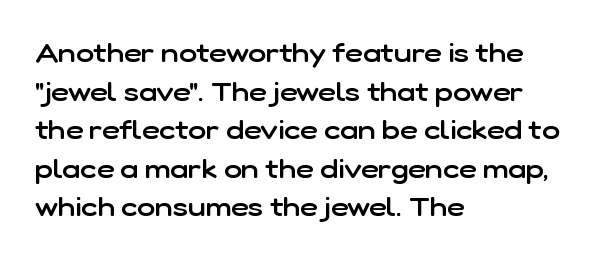
The image shows 27 px text type, upright; set left-aligned, normal line spacing (1.43x), normal letter spacing, not underlined.
